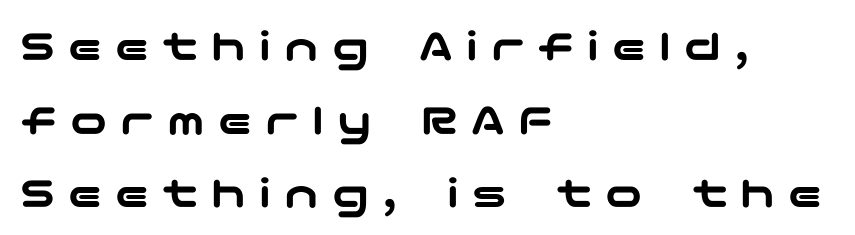
The rag falls on the right side of this text block. If you drew a line through each stem, it would be perfectly vertical. This block has exactly the height ordinary leading produces. The typeface chosen for these lines omits serifs. Loose tracking; the words dissolve into strings of separated letters.
